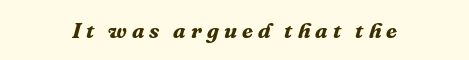
Q: Is the text bold? A: Yes.
Q: Is the text italic (slanted)? A: Yes, it leans right by about 16 degrees.
Q: Is the text underlined? A: No.
Q: How is the paragraph aligned? A: Centered.
Q: Is the spacing between letters normal or unusually wide? A: Unusually wide.
